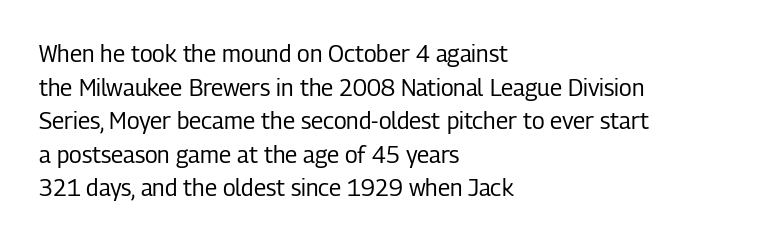
What stands out about the letter spacing? Nothing — it is the standard amount. Type without underlining. You can tell it's not italic because the verticals are truly vertical. Is there much room between lines? A standard amount, neither cramped nor airy.
